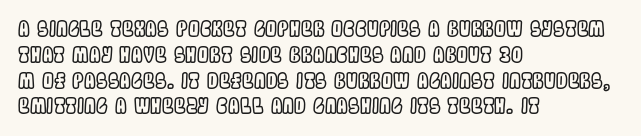
Q: Is the text italic (slanted)? A: No, it is upright.
Q: Is the text underlined? A: No.
Q: How is the paragraph aligned? A: Left-aligned.
Q: Is the spacing between letters normal or unusually wide? A: Normal.
